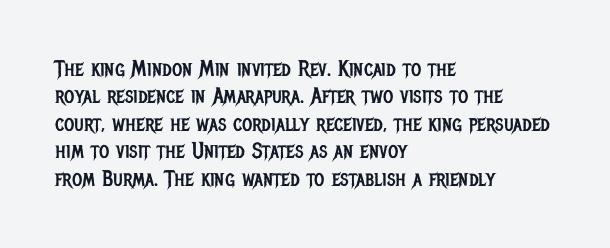
Q: Is the text bold? A: No.
Q: Is the text italic (slanted)? A: No, it is upright.
Q: Is the text underlined? A: No.
Q: How is the paragraph aligned? A: Left-aligned.
Q: Is the spacing between letters normal or unusually wide? A: Normal.
Q: Is the spacing between lines tight, normal or loose? A: Normal.
